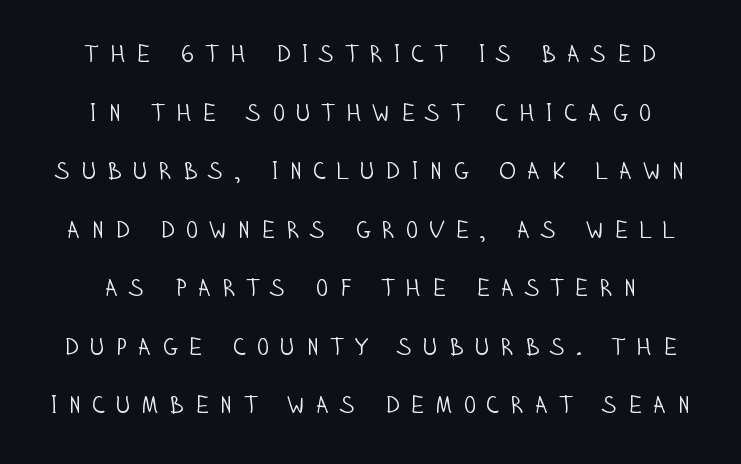
In terms of letterspacing, this is a distinctly airy, spread setting. Unlike italic type, these characters show no tilt at all. The space beneath each line is pristine and unruled. Is the type heavy? It reads as light-to-regular instead. Interline gaps are noticeably wide in this sample.
